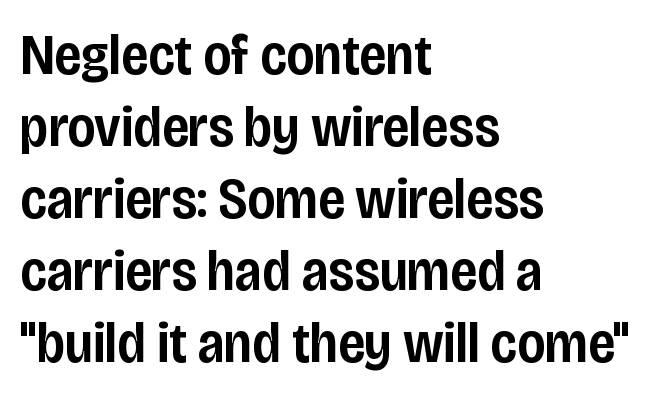
{"serif": "no", "italic": "no", "bold": "semi", "weight": "semibold", "width": "condensed", "stroke_contrast": "low", "x_height": "large", "monospaced": "no", "underline": "no", "align": "left", "line_spacing_ratio": 1.24, "letter_spacing": "normal", "letter_spacing_em": 0.0, "glyph_px": 58}
